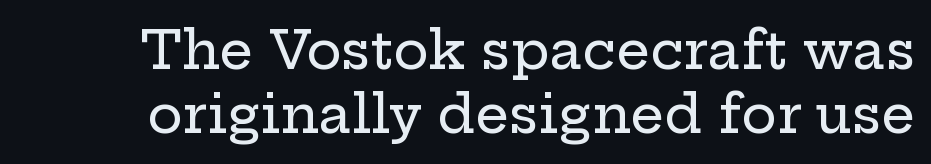
The image shows 53 px wide serif type, upright; set line spacing 1.21x, normal letter spacing, not underlined; low stroke contrast and a medium x-height.
